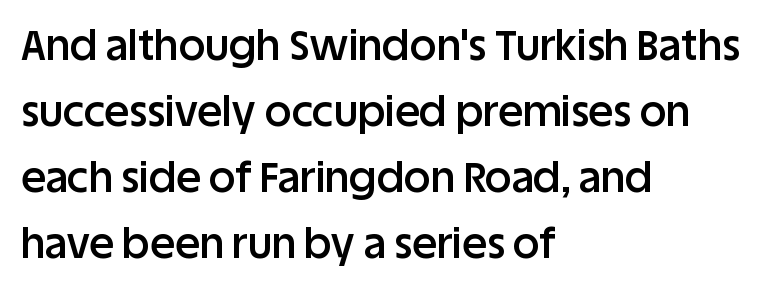
{"serif": "no", "italic": "no", "bold": "semi", "weight": "semibold", "width": "normal", "stroke_contrast": "low", "x_height": "large", "monospaced": "no", "underline": "no", "align": "left", "line_spacing": "normal", "line_spacing_ratio": 1.57, "letter_spacing": "normal", "letter_spacing_em": 0.0, "glyph_px": 42}
